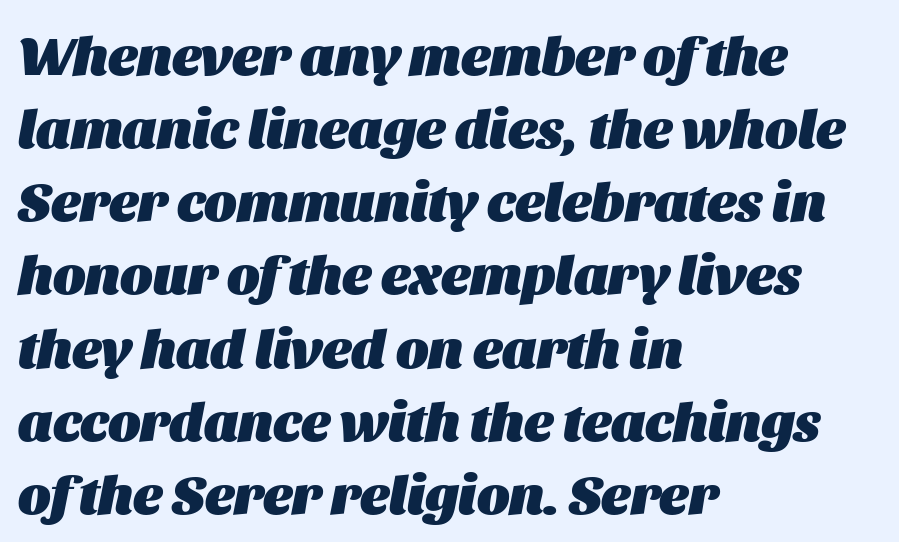
{"italic": "yes", "lean": "right", "slant_degrees": 11, "bold": "yes", "weight": "heavy", "width": "normal", "stroke_contrast": "medium", "x_height": "large", "monospaced": "no", "underline": "no", "align": "left", "line_spacing": "normal", "line_spacing_ratio": 1.33, "letter_spacing": "normal", "letter_spacing_em": 0.0, "glyph_px": 55}
